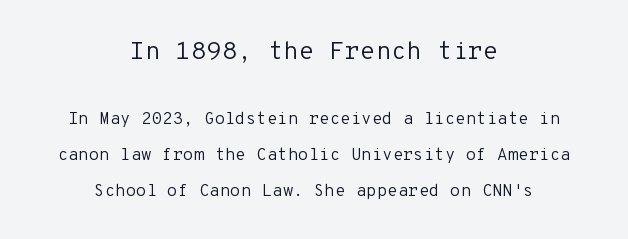
Q: Is the text bold? A: No.
Q: Is the text italic (slanted)? A: No, it is upright.
Q: Is the text underlined? A: No.
Q: How is the paragraph aligned? A: Centered.
Q: Is the spacing between letters normal or unusually wide? A: Normal.
Q: Is the spacing between lines tight, normal or loose? A: Loose.
Q: Which block of text is set in a larger size, the first (top) or the second (bottom)? A: The first (top) one.
